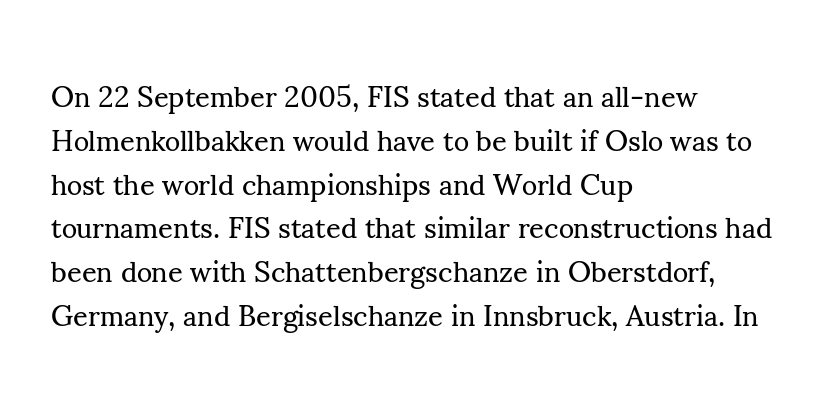
Is this a fixed-width face? No — the glyphs have proportional, varying widths. Layout note: lines flush left. Unlike a clean sans, this face finishes its strokes with serifs. Is this a heavy cut? Hardly; it is regular or lighter. Underline: absent.
